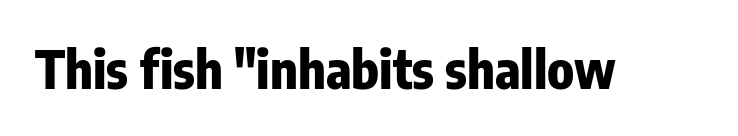
Q: Is the text bold? A: Yes.
Q: Is the text italic (slanted)? A: No, it is upright.
Q: Is the typeface a serif or a sans-serif typeface? A: Sans-serif.
Q: Is the text underlined? A: No.
Q: Is the spacing between letters normal or unusually wide? A: Normal.
Q: Width (condensed, normal, or wide)? A: Condensed.
Q: Stroke contrast? A: Low.
Q: x-height? A: Medium.
Q: Monospaced? A: No.
